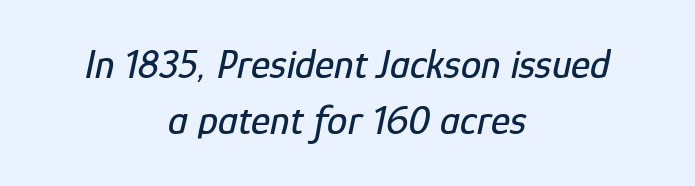
{"italic": "yes", "lean": "right", "slant_degrees": 12, "width": "condensed", "stroke_contrast": "low", "x_height": "medium", "monospaced": "no", "underline": "no", "align": "center", "line_spacing": "normal", "line_spacing_ratio": 1.37, "letter_spacing": "normal", "letter_spacing_em": 0.0, "glyph_px": 41}
